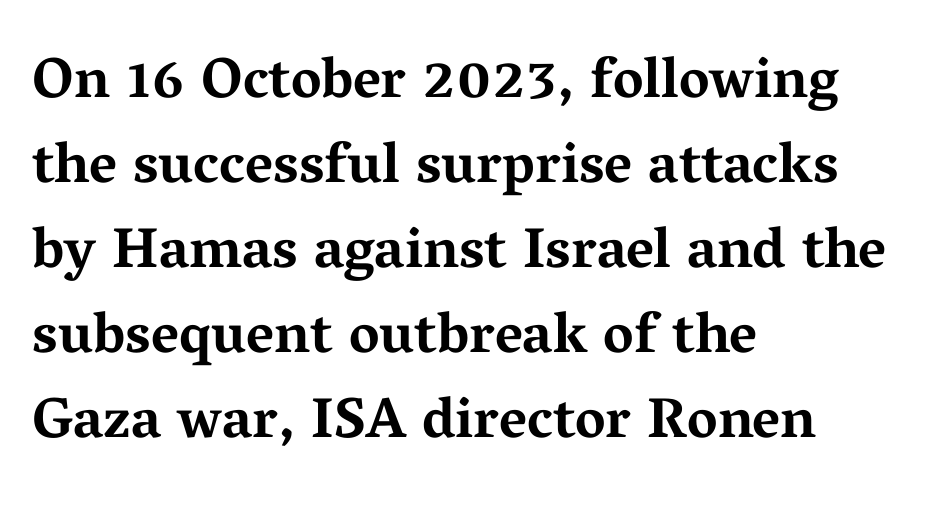
The image shows 57 px bold, wide serif type, upright; set left-aligned, normal line spacing (1.49x), normal letter spacing, not underlined; medium stroke contrast and a medium x-height.
